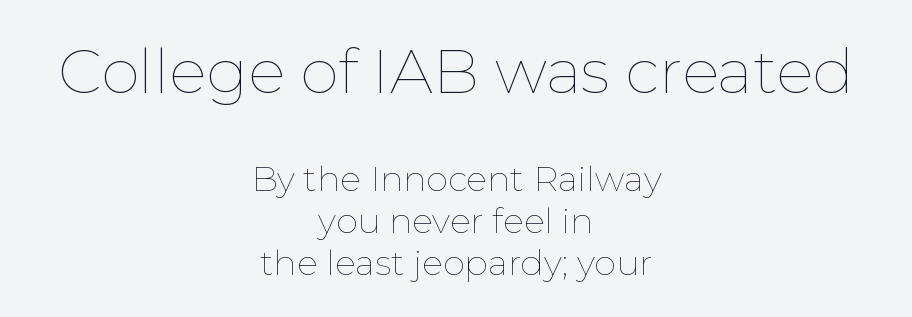
The image shows 62 px thin type, upright; set centered, line spacing 1.21x, normal letter spacing, not underlined; the first (top) block is 1.77x larger; low stroke contrast and a medium x-height.
